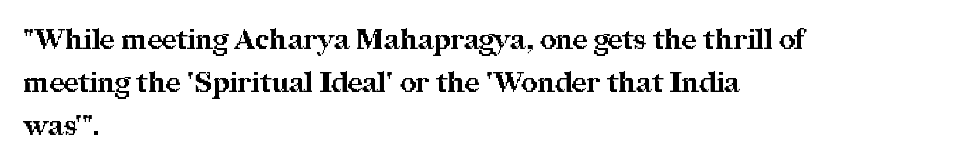
{"serif": "yes", "italic": "no", "bold": "yes", "weight": "bold", "width": "normal", "stroke_contrast": "medium", "x_height": "medium", "monospaced": "no", "underline": "no", "align": "left", "line_spacing": "normal", "line_spacing_ratio": 1.54, "letter_spacing": "normal", "letter_spacing_em": 0.0, "glyph_px": 28}
